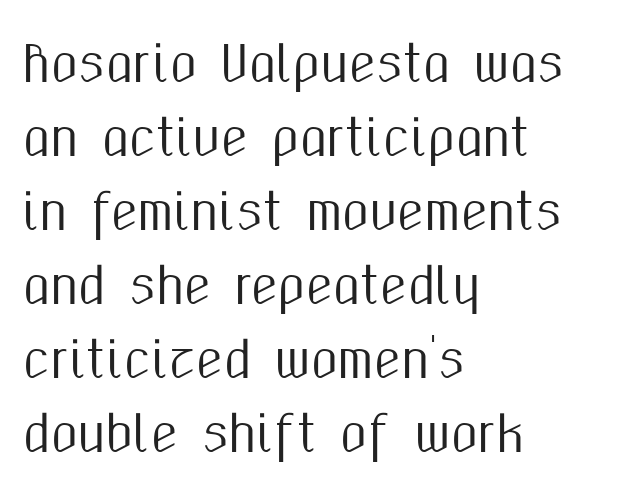
The image shows 49 px condensed sans-serif type, upright; set left-aligned, normal line spacing (1.51x), normal letter spacing, not underlined; medium stroke contrast and a medium x-height.
